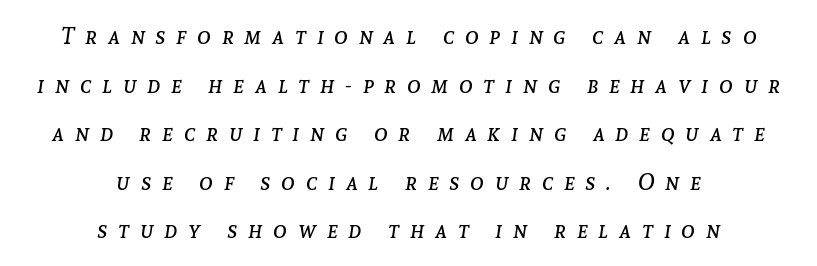
The image shows 23 px text type, italic (leaning right); set centered, loose line spacing (2.11x), unusually wide letter spacing (+0.47 em), not underlined.
